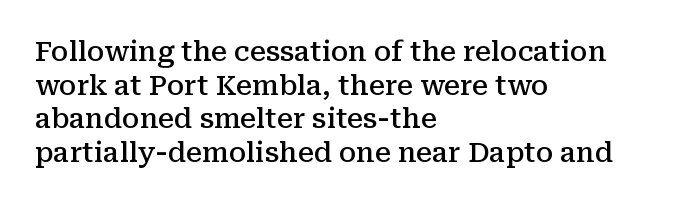
{"italic": "no", "bold": "semi", "underline": "no", "align": "left", "line_spacing": "normal", "line_spacing_ratio": 1.25, "letter_spacing": "normal", "letter_spacing_em": 0.0, "glyph_px": 27}
